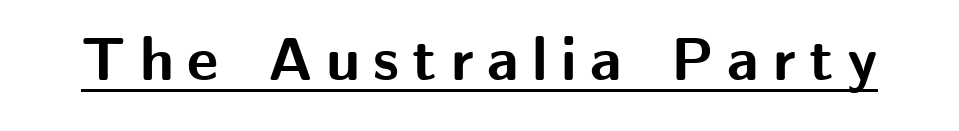
Q: Is the text bold? A: Yes.
Q: Is the text italic (slanted)? A: No, it is upright.
Q: Is the typeface a serif or a sans-serif typeface? A: Sans-serif.
Q: Is the text underlined? A: Yes.
Q: Is the spacing between letters normal or unusually wide? A: Unusually wide.
Q: Width (condensed, normal, or wide)? A: Normal.
Q: Stroke contrast? A: Medium.
Q: x-height? A: Medium.
Q: Monospaced? A: No.
